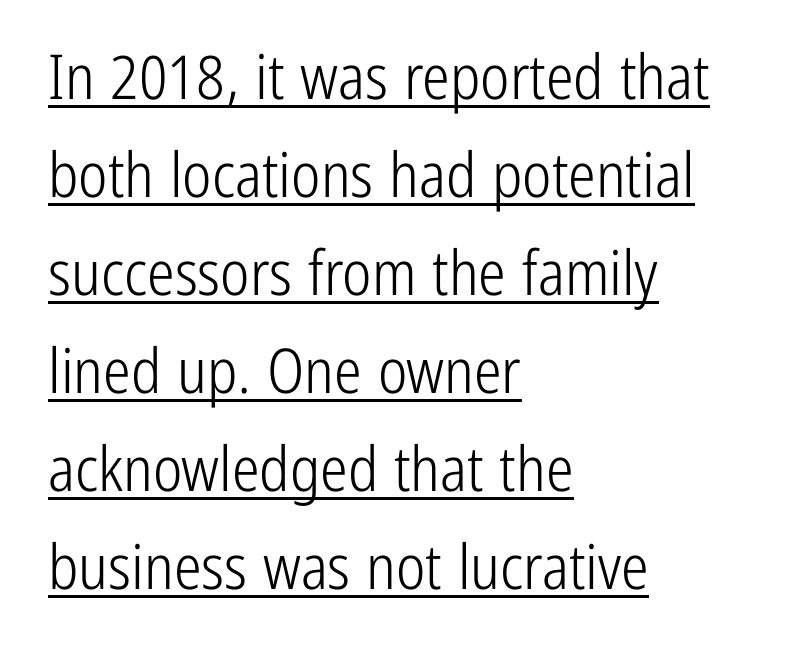
The image shows 62 px light, condensed sans-serif type, upright; set left-aligned, normal line spacing (1.58x), normal letter spacing, underlined; low stroke contrast and a medium x-height.
